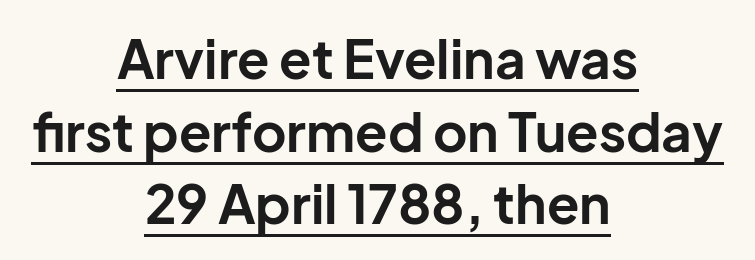
The image shows 53 px bold sans-serif type, upright; set centered, normal line spacing (1.37x), normal letter spacing, underlined; low stroke contrast and a medium x-height.
